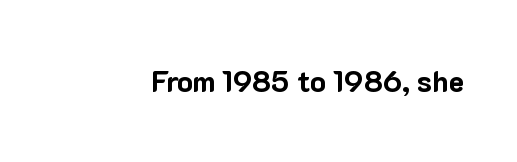
The image shows 29 px bold sans-serif type, upright; set normal letter spacing, not underlined; low stroke contrast and a medium x-height.
